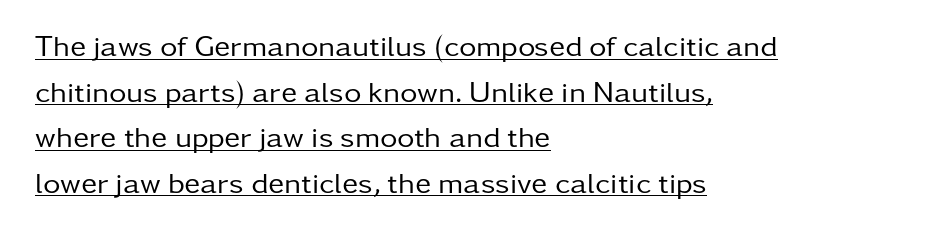
The image shows 30 px regular-weight sans-serif type, upright; set left-aligned, normal line spacing (1.52x), normal letter spacing, underlined; low stroke contrast and a medium x-height.
